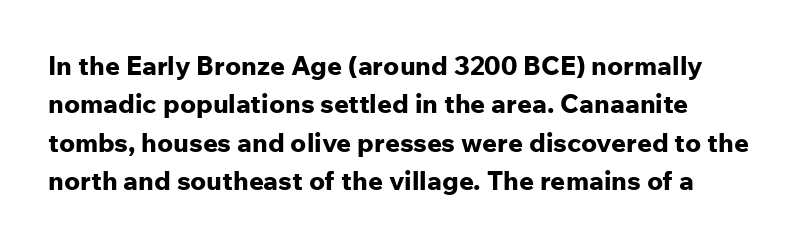
A typesetter would mark this as roman, not italic. Rule under the text: the space is simply empty. Layout note: lines flush left. The designer left line spacing at the default. What weight is shown? A full bold with thick strokes. This sample uses plain, unmodified letter spacing.
